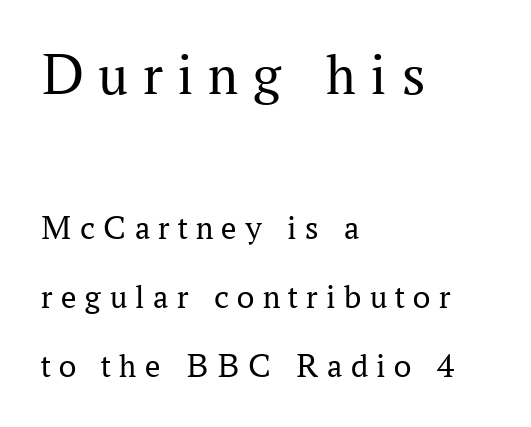
Q: Is the text bold? A: No.
Q: Is the text italic (slanted)? A: No, it is upright.
Q: Is the typeface a serif or a sans-serif typeface? A: Serif.
Q: Is the text underlined? A: No.
Q: How is the paragraph aligned? A: Left-aligned.
Q: Is the spacing between letters normal or unusually wide? A: Unusually wide.
Q: Is the spacing between lines tight, normal or loose? A: Loose.
Q: Which block of text is set in a larger size, the first (top) or the second (bottom)? A: The first (top) one.
Q: Width (condensed, normal, or wide)? A: Normal.
Q: Stroke contrast? A: Medium.
Q: x-height? A: Medium.
Q: Monospaced? A: No.
